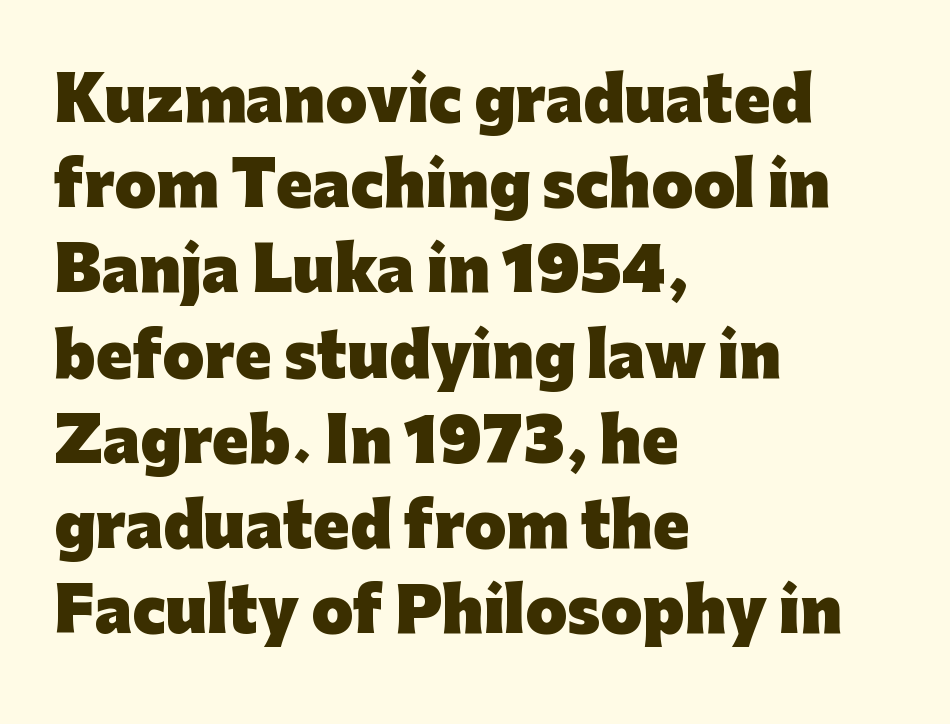
Q: Is the text bold? A: Yes.
Q: Is the text italic (slanted)? A: No, it is upright.
Q: Is the typeface a serif or a sans-serif typeface? A: Sans-serif.
Q: Is the text underlined? A: No.
Q: How is the paragraph aligned? A: Left-aligned.
Q: Is the spacing between letters normal or unusually wide? A: Normal.
Q: Is the spacing between lines tight, normal or loose? A: Normal.
Q: Width (condensed, normal, or wide)? A: Normal.
Q: Stroke contrast? A: Low.
Q: x-height? A: Medium.
Q: Monospaced? A: No.
